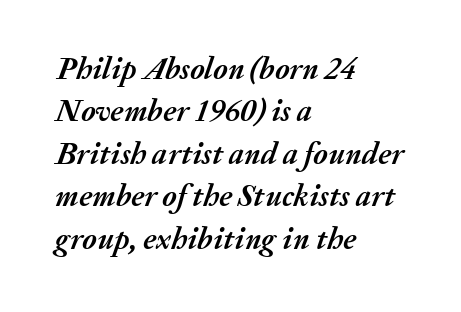
Q: Is the text bold? A: Yes.
Q: Is the text italic (slanted)? A: Yes, it leans right by about 20 degrees.
Q: Is the text underlined? A: No.
Q: How is the paragraph aligned? A: Left-aligned.
Q: Is the spacing between letters normal or unusually wide? A: Normal.
Q: Is the spacing between lines tight, normal or loose? A: Normal.
Q: Width (condensed, normal, or wide)? A: Normal.
Q: Stroke contrast? A: Medium.
Q: x-height? A: Medium.
Q: Monospaced? A: No.
